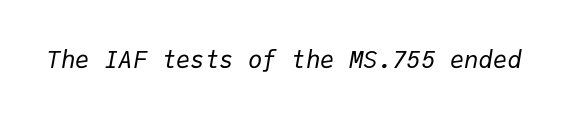
Q: Is the text bold? A: No.
Q: Is the text italic (slanted)? A: Yes, it leans right by about 9 degrees.
Q: Is the text underlined? A: No.
Q: Is the spacing between letters normal or unusually wide? A: Normal.
